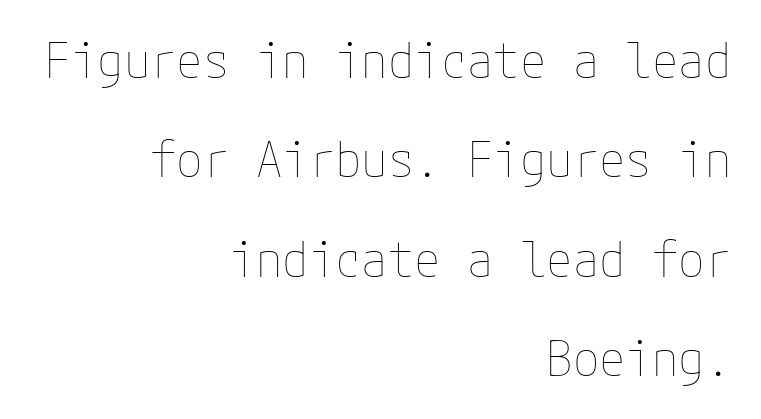
Compared with a flush-left layout, this one pins lines to the opposite, right side. The type is set solid horizontally, with unmodified tracking. Stroke mass is kept to a normal reading level or below. Honestly, the rows look like they've been pulled way apart.
